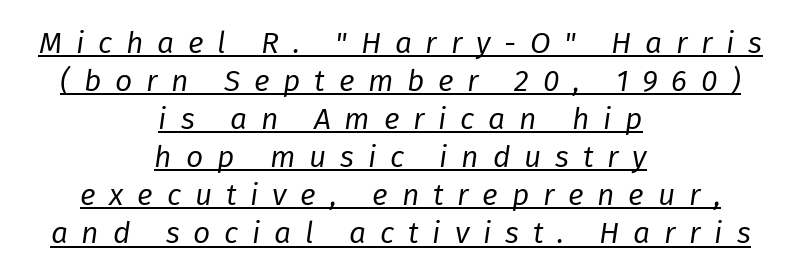
{"italic": "yes", "lean": "right", "slant_degrees": 8, "bold": "no", "weight": "regular", "width": "normal", "stroke_contrast": "low", "x_height": "medium", "monospaced": "no", "underline": "yes", "align": "center", "line_spacing": "normal", "line_spacing_ratio": 1.27, "letter_spacing": "wide", "letter_spacing_em": 0.46, "glyph_px": 30}
